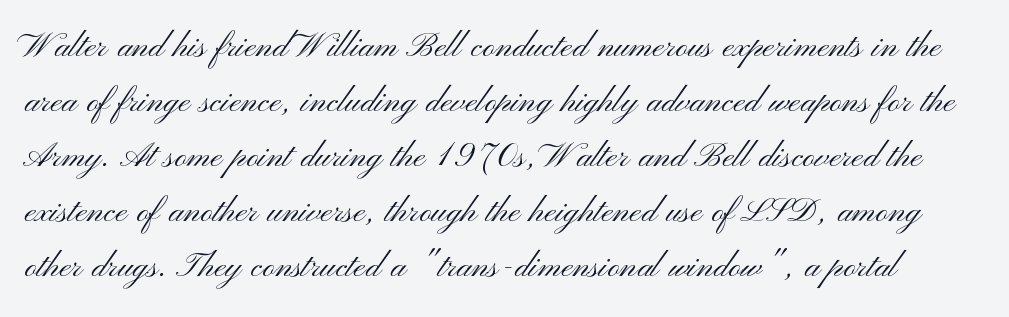
The rendering uses a moderate line-height, typical for paragraphs. Think standard paragraph weight, or any step lighter than that. Font category for this specimen: sans-serif. Just letters on the line, the space beneath them empty. Each word holds together tightly as a unit, with standard inter-letter gaps.
